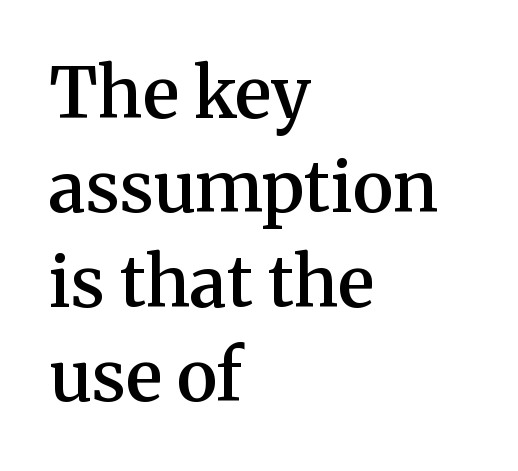
The image shows 70 px semibold serif type, upright; set left-aligned, normal line spacing (1.35x), normal letter spacing, not underlined; medium stroke contrast and a medium x-height.
